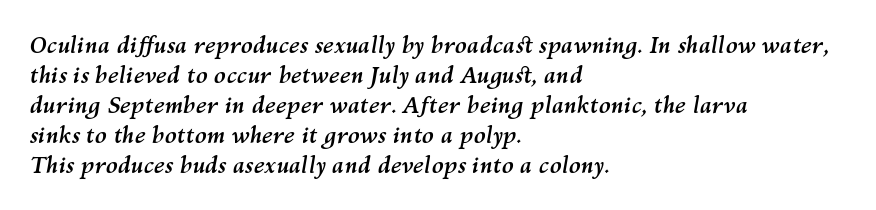
The image shows 22 px bold type, italic (leaning right); set left-aligned, normal line spacing (1.36x), normal letter spacing, not underlined.
